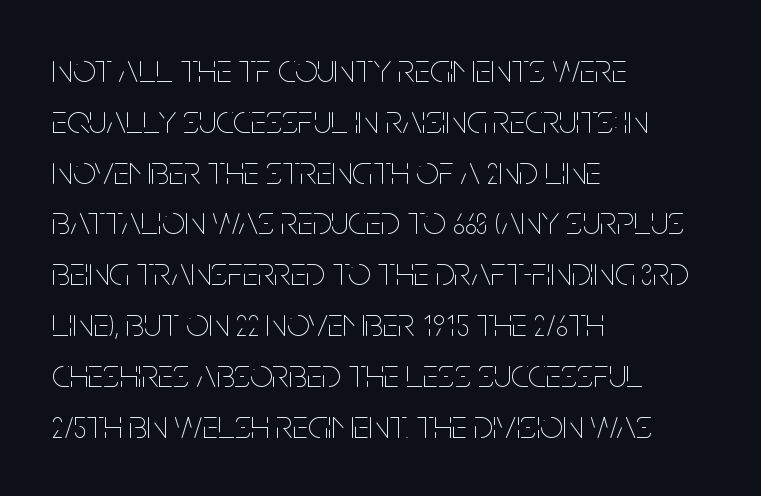
Q: Is the text bold? A: No.
Q: Is the text italic (slanted)? A: No, it is upright.
Q: Is the text underlined? A: No.
Q: How is the paragraph aligned? A: Left-aligned.
Q: Is the spacing between letters normal or unusually wide? A: Normal.
Q: Is the spacing between lines tight, normal or loose? A: Normal.
Q: Width (condensed, normal, or wide)? A: Condensed.
Q: Stroke contrast? A: Low.
Q: x-height? A: Large.
Q: Monospaced? A: No.
